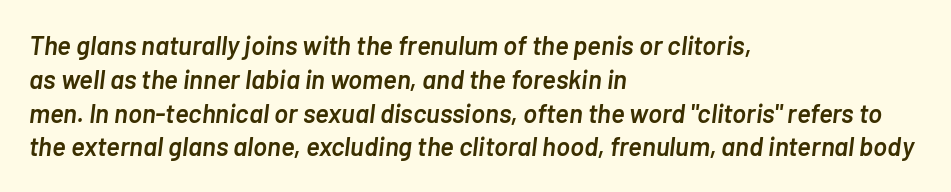
In terms of weight, the rendering is demibold, just under bold. Looking at the ascenders, they clearly lean. Is the block centered? No — it sits flush against the left margin. The line texture is even and compact thanks to regular tracking. Regular leading. Anything drawn beneath the words? Only blank space.
